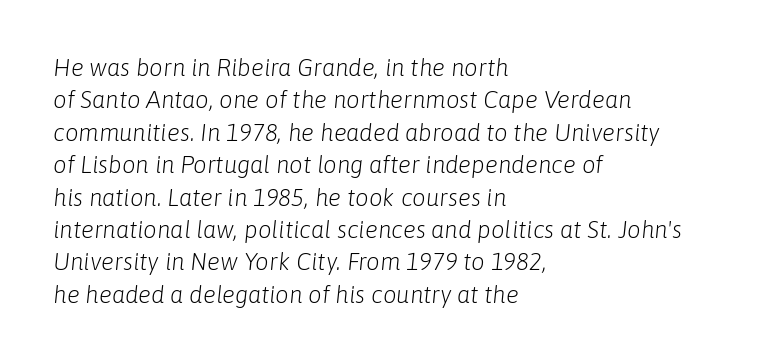
Q: Is the text bold? A: No.
Q: Is the text italic (slanted)? A: Yes, it leans right by about 6 degrees.
Q: Is the text underlined? A: No.
Q: How is the paragraph aligned? A: Left-aligned.
Q: Is the spacing between letters normal or unusually wide? A: Normal.
Q: Is the spacing between lines tight, normal or loose? A: Normal.
